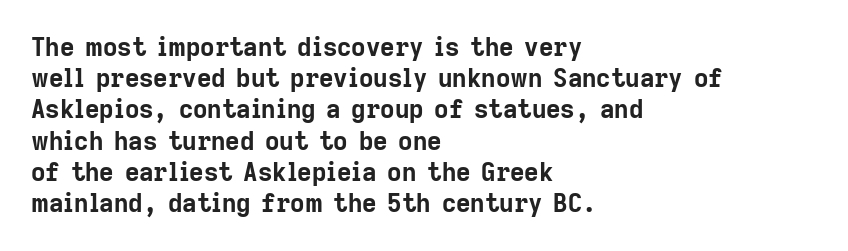
{"italic": "no", "bold": "yes", "underline": "no", "align": "left", "line_spacing": "normal", "line_spacing_ratio": 1.25, "letter_spacing": "normal", "letter_spacing_em": 0.0, "glyph_px": 25}
